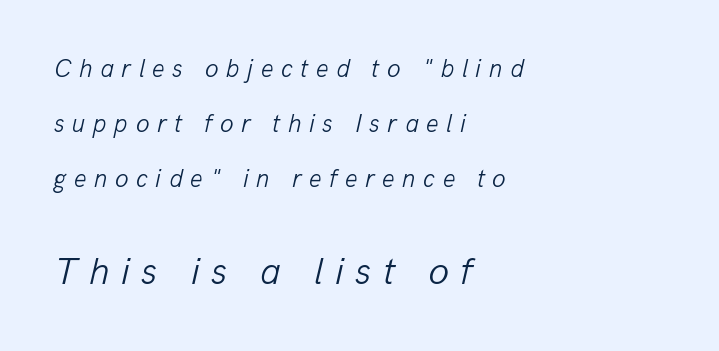
{"italic": "yes", "lean": "right", "slant_degrees": 13, "bold": "no", "weight": "light", "width": "normal", "stroke_contrast": "low", "x_height": "medium", "monospaced": "no", "underline": "no", "align": "left", "line_spacing": "loose", "line_spacing_ratio": 2.2, "letter_spacing": "wide", "letter_spacing_em": 0.3, "larger_block": "second", "size_ratio": 1.52, "glyph_px": 38}
